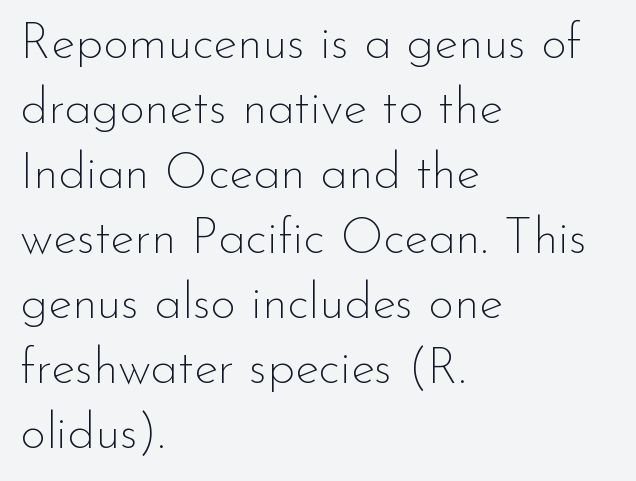
The image shows 50 px thin sans-serif type, upright; set left-aligned, normal line spacing (1.3x), normal letter spacing, not underlined; low stroke contrast and a small x-height.
